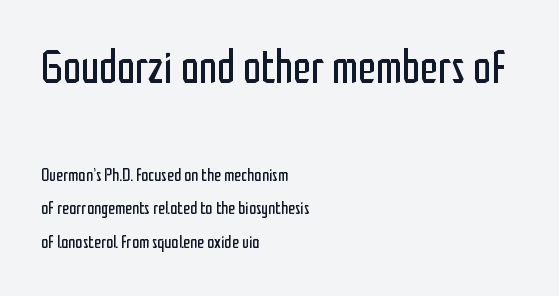
The image shows 46 px regular-weight, condensed sans-serif type, upright; set left-aligned, line spacing 1.87x, normal letter spacing, not underlined; the first (top) block is 2.56x larger; low stroke contrast and a medium x-height.
